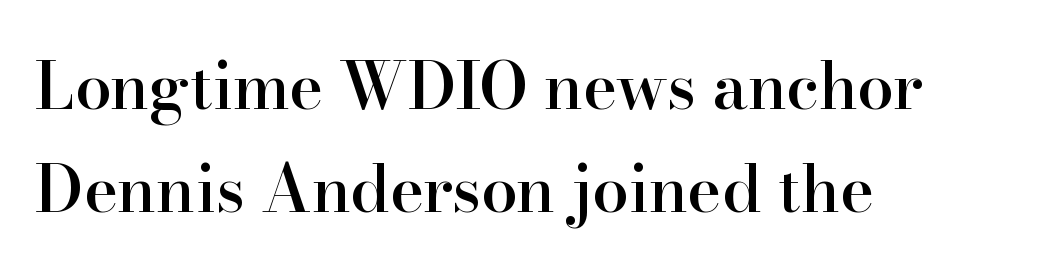
Q: Is the text bold? A: Semi-bold.
Q: Is the text italic (slanted)? A: No, it is upright.
Q: Is the typeface a serif or a sans-serif typeface? A: Serif.
Q: Is the text underlined? A: No.
Q: How is the paragraph aligned? A: Left-aligned.
Q: Is the spacing between letters normal or unusually wide? A: Normal.
Q: Is the spacing between lines tight, normal or loose? A: Normal.
Q: Width (condensed, normal, or wide)? A: Normal.
Q: Stroke contrast? A: High.
Q: x-height? A: Small.
Q: Monospaced? A: No.
